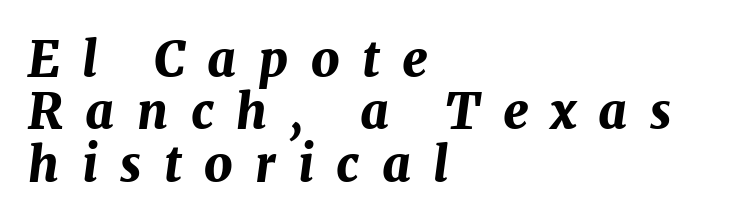
Q: Is the text bold? A: Yes.
Q: Is the text italic (slanted)? A: Yes, it leans right by about 7 degrees.
Q: Is the text underlined? A: No.
Q: How is the paragraph aligned? A: Left-aligned.
Q: Is the spacing between letters normal or unusually wide? A: Unusually wide.
Q: Is the spacing between lines tight, normal or loose? A: Tight.
Q: Width (condensed, normal, or wide)? A: Normal.
Q: Stroke contrast? A: Medium.
Q: x-height? A: Medium.
Q: Monospaced? A: No.
